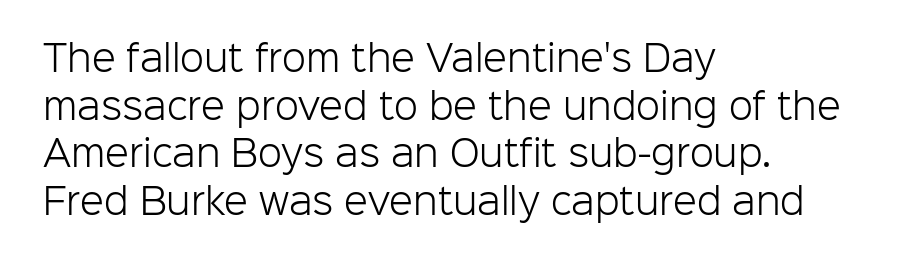
Q: Is the text bold? A: No.
Q: Is the text italic (slanted)? A: No, it is upright.
Q: Is the typeface a serif or a sans-serif typeface? A: Sans-serif.
Q: Is the text underlined? A: No.
Q: How is the paragraph aligned? A: Left-aligned.
Q: Is the spacing between letters normal or unusually wide? A: Normal.
Q: Is the spacing between lines tight, normal or loose? A: Normal.
Q: Width (condensed, normal, or wide)? A: Normal.
Q: Stroke contrast? A: Low.
Q: x-height? A: Medium.
Q: Monospaced? A: No.
